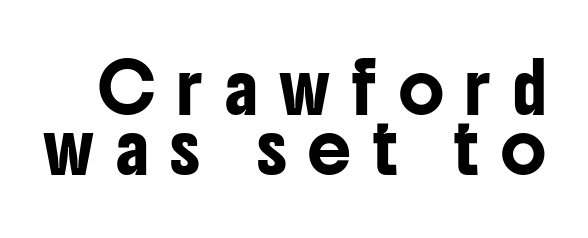
{"serif": "no", "italic": "no", "width": "condensed", "stroke_contrast": "low", "x_height": "medium", "monospaced": "no", "underline": "no", "line_spacing": "normal", "line_spacing_ratio": 1.26, "letter_spacing": "wide", "letter_spacing_em": 0.46, "glyph_px": 48}
